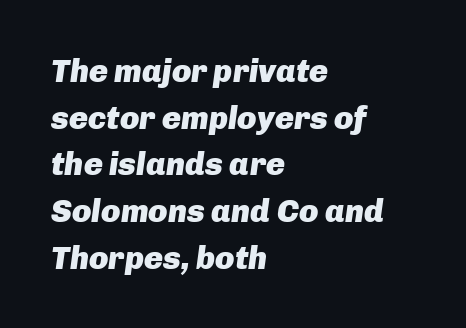
The image shows 32 px heavy type, italic (leaning right); set left-aligned, normal line spacing (1.46x), normal letter spacing, not underlined; low stroke contrast and a medium x-height.
